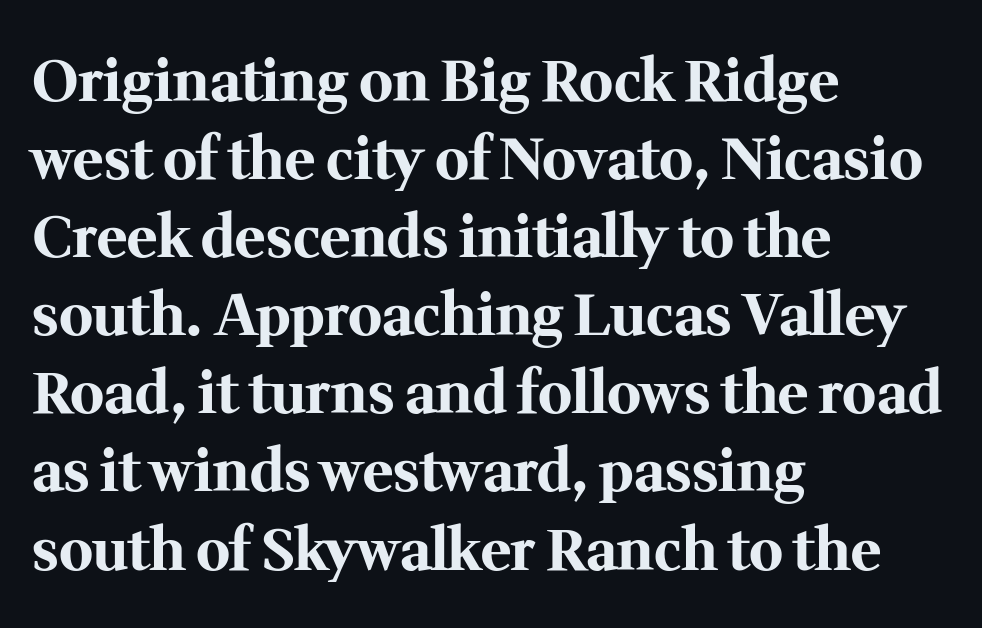
The image shows 57 px bold serif type, upright; set left-aligned, normal line spacing (1.37x), normal letter spacing, not underlined; medium stroke contrast and a medium x-height.
